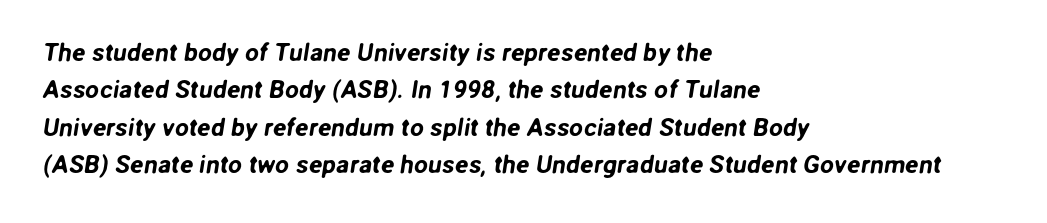
Q: Is the text underlined? A: No.
Q: How is the paragraph aligned? A: Left-aligned.
Q: Is the spacing between letters normal or unusually wide? A: Normal.
Q: Is the spacing between lines tight, normal or loose? A: Normal.
